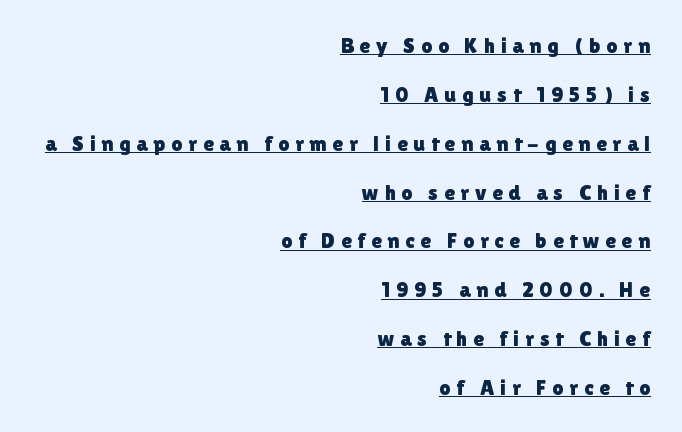
{"italic": "no", "underline": "yes", "align": "right", "line_spacing": "loose", "line_spacing_ratio": 2.22, "letter_spacing": "wide", "letter_spacing_em": 0.26, "glyph_px": 22}
